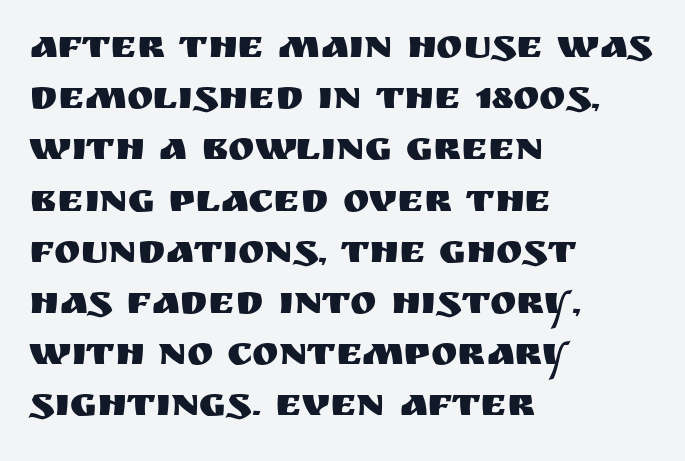
The passage shown has conventional tracking throughout. You could not count columns in this text — the font is proportionally spaced. Does the type have serifs? No, each stem ends abruptly. Typeset ragged right — the left edge is the straight one. Leading matches the norm, producing a regular column. The baseline area is clear.
